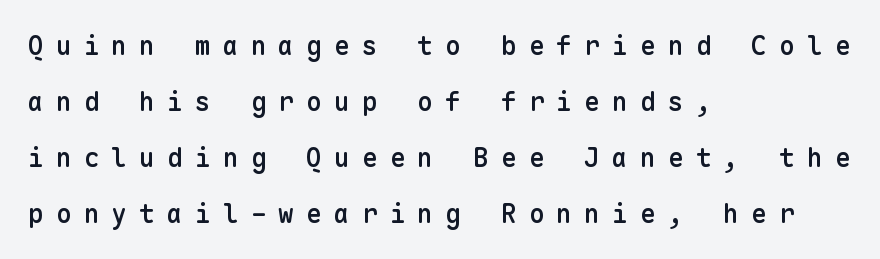
The image shows 26 px text type, upright; set left-aligned, loose line spacing (2.15x), unusually wide letter spacing (+0.47 em), not underlined.
